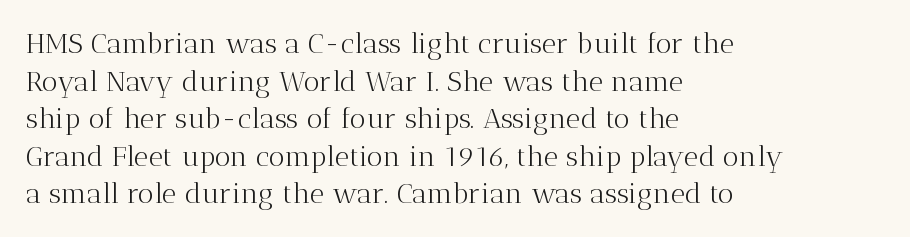
Q: Is the text bold? A: No.
Q: Is the text italic (slanted)? A: No, it is upright.
Q: Is the typeface a serif or a sans-serif typeface? A: Serif.
Q: Is the text underlined? A: No.
Q: How is the paragraph aligned? A: Left-aligned.
Q: Is the spacing between letters normal or unusually wide? A: Normal.
Q: Is the spacing between lines tight, normal or loose? A: Normal.
Q: Width (condensed, normal, or wide)? A: Normal.
Q: Stroke contrast? A: Medium.
Q: x-height? A: Medium.
Q: Monospaced? A: No.
